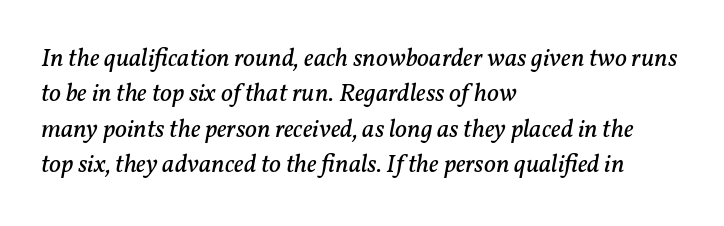
{"italic": "yes", "lean": "right", "slant_degrees": 11, "bold": "no", "underline": "no", "align": "left", "line_spacing": "normal", "line_spacing_ratio": 1.36, "letter_spacing": "normal", "letter_spacing_em": 0.0, "glyph_px": 26}
